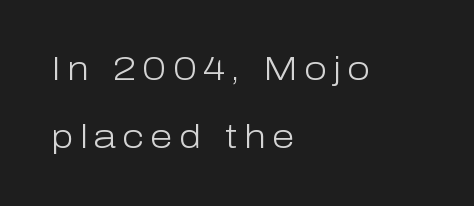
The image shows 33 px light sans-serif type, upright; set left-aligned, loose line spacing (2.05x), not underlined; low stroke contrast and a medium x-height.
